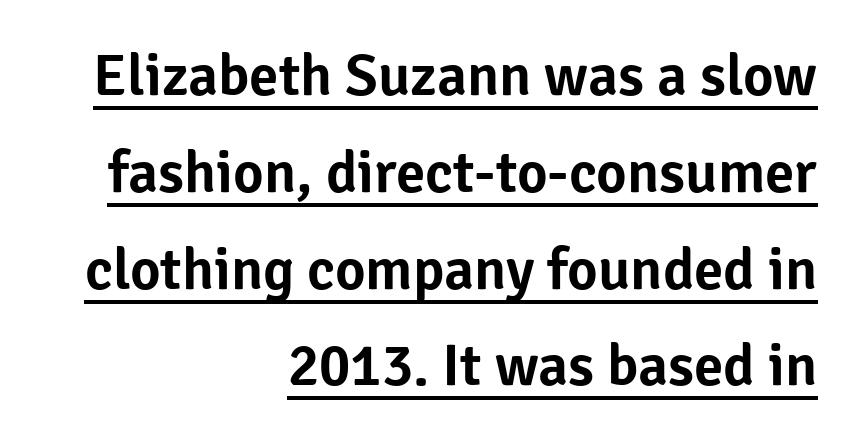
Q: Is the text italic (slanted)? A: No, it is upright.
Q: Is the typeface a serif or a sans-serif typeface? A: Sans-serif.
Q: Is the text underlined? A: Yes.
Q: How is the paragraph aligned? A: Right-aligned.
Q: Is the spacing between letters normal or unusually wide? A: Normal.
Q: Is the spacing between lines tight, normal or loose? A: Normal.
Q: Width (condensed, normal, or wide)? A: Normal.
Q: Stroke contrast? A: Low.
Q: x-height? A: Medium.
Q: Monospaced? A: No.
